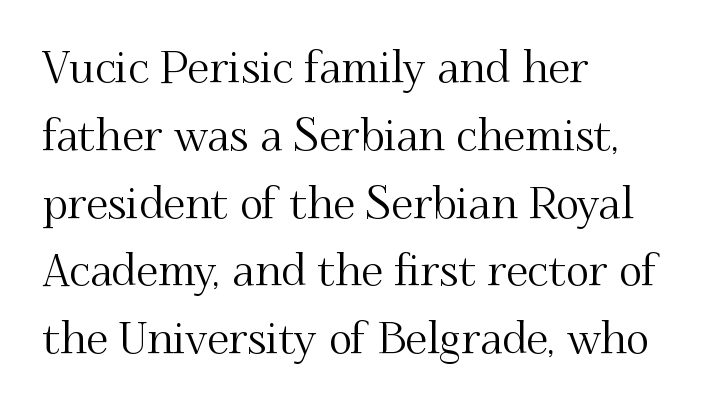
The image shows 44 px serif type, upright; set left-aligned, normal line spacing (1.54x), normal letter spacing, not underlined; medium stroke contrast and a small x-height.
